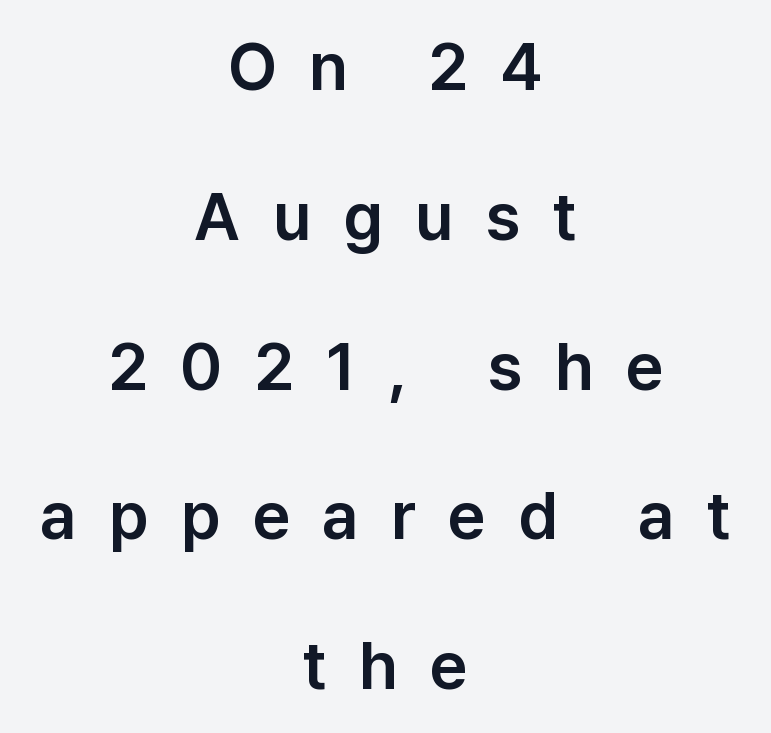
Q: Is the text italic (slanted)? A: No, it is upright.
Q: Is the typeface a serif or a sans-serif typeface? A: Sans-serif.
Q: Is the text underlined? A: No.
Q: How is the paragraph aligned? A: Centered.
Q: Is the spacing between letters normal or unusually wide? A: Unusually wide.
Q: Is the spacing between lines tight, normal or loose? A: Loose.
Q: Width (condensed, normal, or wide)? A: Normal.
Q: Stroke contrast? A: Low.
Q: x-height? A: Medium.
Q: Monospaced? A: No.
